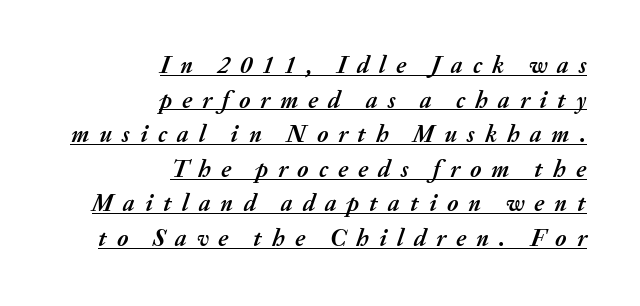
The image shows 24 px bold type, italic (leaning right); set right-aligned, normal line spacing (1.44x), unusually wide letter spacing (+0.42 em), underlined.
